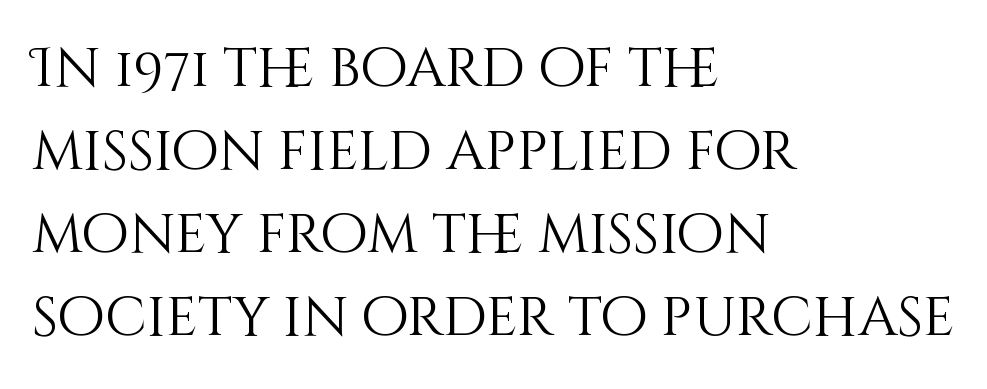
{"italic": "no", "bold": "no", "weight": "light", "width": "normal", "stroke_contrast": "medium", "x_height": "large", "monospaced": "no", "underline": "no", "align": "left", "line_spacing": "normal", "line_spacing_ratio": 1.51, "letter_spacing": "normal", "letter_spacing_em": 0.0, "glyph_px": 55}
